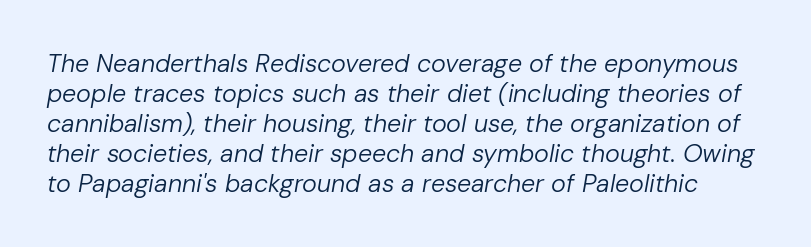
Compared with ordinary roman type, these characters are visibly tilted. Caption: standard tracking, unaltered. Descenders hang freely into open space. Is the stroke heavy? The answer is a plain regular-or-lighter.
